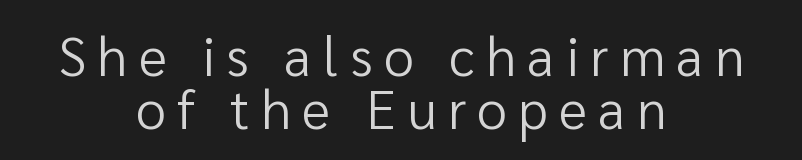
{"serif": "no", "italic": "no", "bold": "no", "weight": "regular", "width": "normal", "stroke_contrast": "low", "x_height": "medium", "monospaced": "no", "underline": "no", "align": "center", "line_spacing": "tight", "line_spacing_ratio": 0.98, "letter_spacing": "wide", "letter_spacing_em": 0.21, "glyph_px": 54}
